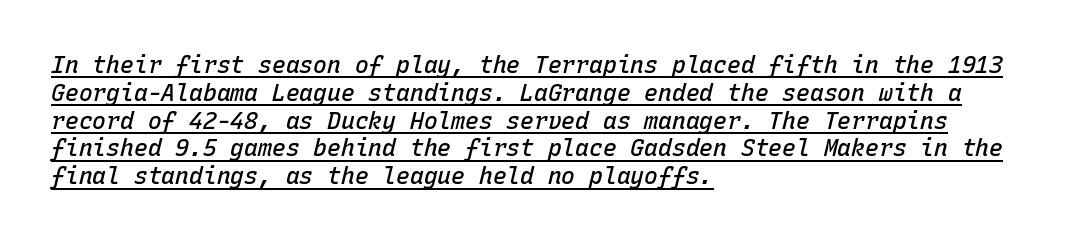
Each word holds together tightly as a unit, with standard inter-letter gaps. Caption: semibold face, moderately heavy strokes. Designer's note — italics engaged. The glyphs are accompanied by a horizontal stroke just below them. All the whitespace from short lines collects on the right.
